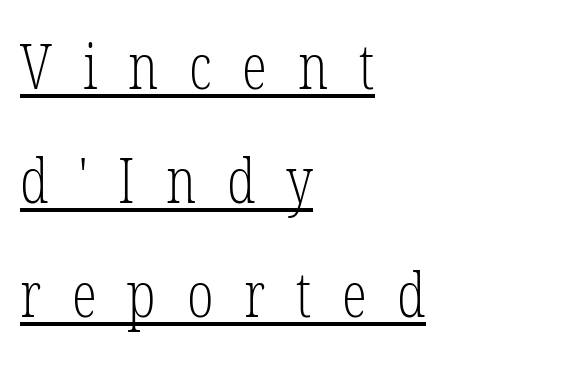
{"serif": "yes", "italic": "no", "bold": "no", "weight": "light", "width": "condensed", "stroke_contrast": "low", "x_height": "medium", "monospaced": "no", "underline": "yes", "align": "left", "line_spacing_ratio": 1.81, "letter_spacing": "wide", "letter_spacing_em": 0.49, "glyph_px": 63}
